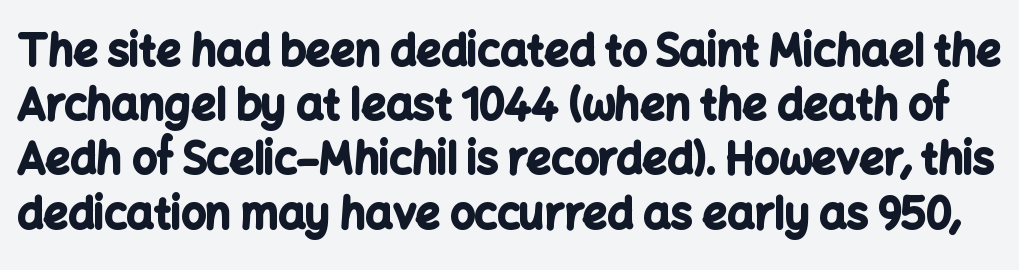
{"serif": "no", "italic": "no", "bold": "yes", "weight": "bold", "width": "normal", "stroke_contrast": "low", "x_height": "medium", "monospaced": "no", "underline": "no", "line_spacing": "normal", "line_spacing_ratio": 1.26, "letter_spacing": "normal", "letter_spacing_em": 0.0, "glyph_px": 43}
